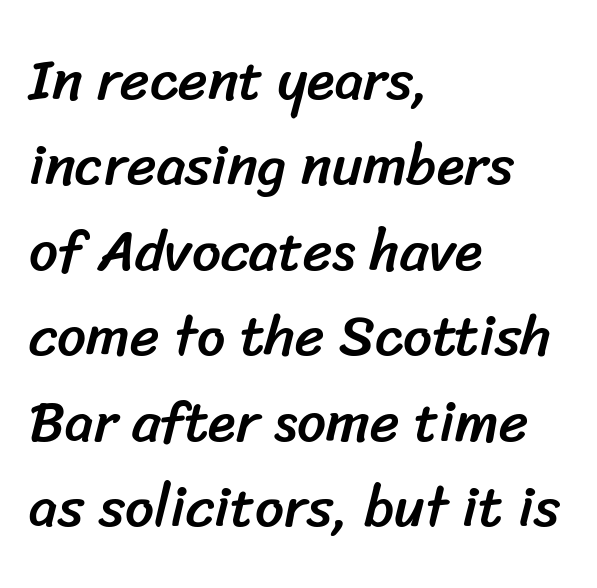
Q: Is the typeface a serif or a sans-serif typeface? A: Sans-serif.
Q: Is the text underlined? A: No.
Q: How is the paragraph aligned? A: Left-aligned.
Q: Is the spacing between letters normal or unusually wide? A: Normal.
Q: Is the spacing between lines tight, normal or loose? A: Normal.
Q: Width (condensed, normal, or wide)? A: Normal.
Q: Stroke contrast? A: Low.
Q: x-height? A: Medium.
Q: Monospaced? A: No.
